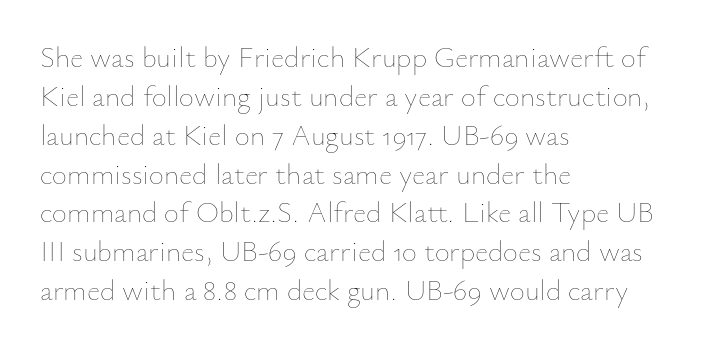
{"italic": "no", "bold": "no", "weight": "thin", "width": "normal", "stroke_contrast": "low", "x_height": "small", "monospaced": "no", "underline": "no", "align": "left", "line_spacing": "normal", "line_spacing_ratio": 1.34, "letter_spacing": "normal", "letter_spacing_em": 0.0, "glyph_px": 29}
